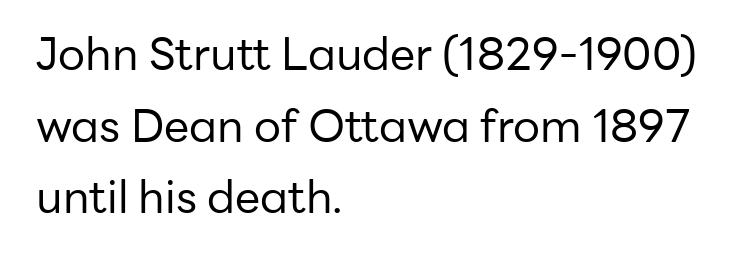
Q: Is the text bold? A: No.
Q: Is the text italic (slanted)? A: No, it is upright.
Q: Is the typeface a serif or a sans-serif typeface? A: Sans-serif.
Q: Is the text underlined? A: No.
Q: How is the paragraph aligned? A: Left-aligned.
Q: Is the spacing between letters normal or unusually wide? A: Normal.
Q: Is the spacing between lines tight, normal or loose? A: Normal.
Q: Width (condensed, normal, or wide)? A: Normal.
Q: Stroke contrast? A: Low.
Q: x-height? A: Medium.
Q: Monospaced? A: No.
